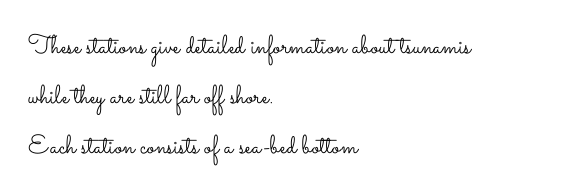
The image shows 26 px text type; set left-aligned, loose line spacing (1.92x), normal letter spacing, not underlined.
